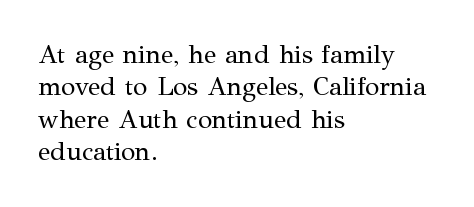
Q: Is the text bold? A: No.
Q: Is the text italic (slanted)? A: No, it is upright.
Q: Is the text underlined? A: No.
Q: How is the paragraph aligned? A: Left-aligned.
Q: Is the spacing between letters normal or unusually wide? A: Normal.
Q: Is the spacing between lines tight, normal or loose? A: Normal.
